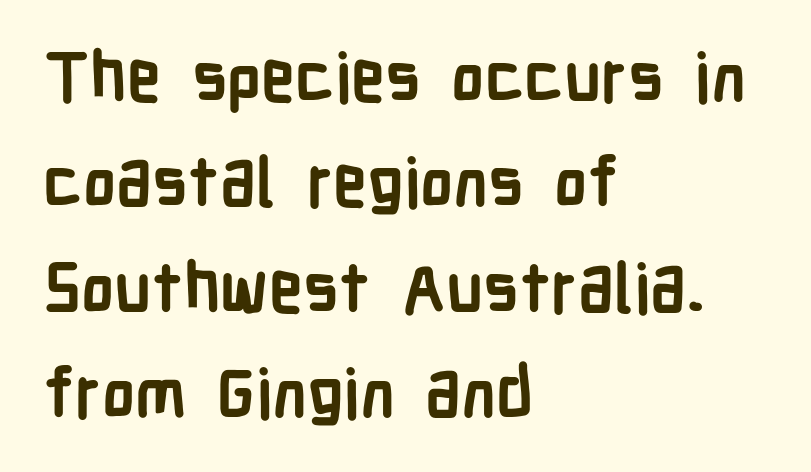
The typesetting leans heavy: a genuine bold. Normally led — the rows are evenly, conventionally spaced. Is this a fixed-width face? No — the glyphs have proportional, varying widths. Nothing unusual about the tracking: characters are spaced as the font intends. This sample uses a sans-serif face. Italic? Not at all — the glyphs are vertical.
